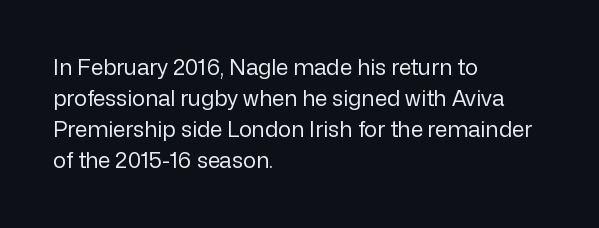
Q: Is the text bold? A: No.
Q: Is the text italic (slanted)? A: No, it is upright.
Q: Is the text underlined? A: No.
Q: How is the paragraph aligned? A: Left-aligned.
Q: Is the spacing between letters normal or unusually wide? A: Normal.
Q: Is the spacing between lines tight, normal or loose? A: Normal.
